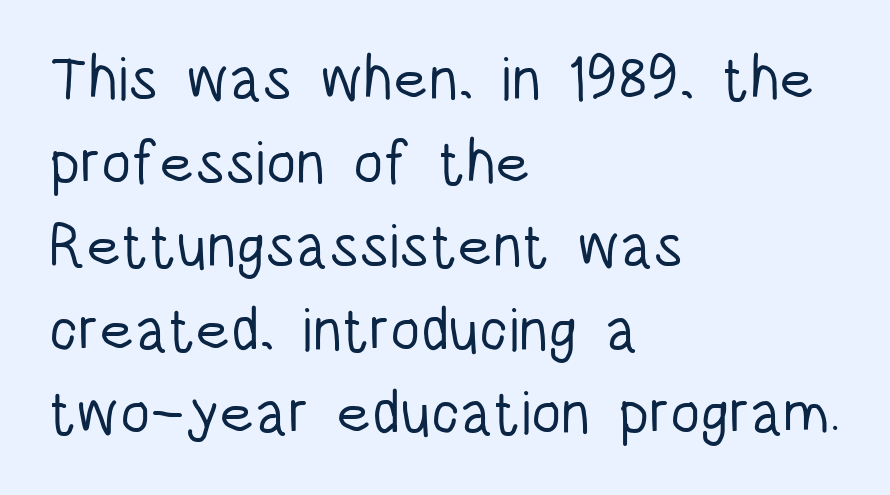
Nobody drew a line under any word here. These lines are set flush left with a ragged right edge. Letters have the restrained weight of plain body copy at most. Words appear dense and cohesive because spacing is normal.
